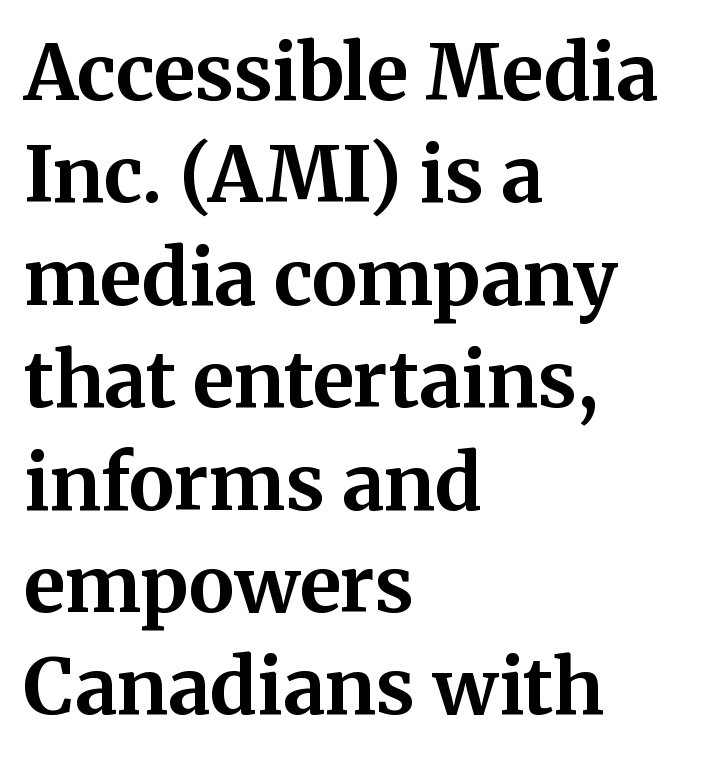
Between one letter and the next there's only the usual sliver of space. This is heavy type, rendered in bold. The lines are quadded left. The type sits square on the baseline with zero lean. Think of a printed novel: that variable character pitch is what you see here.
